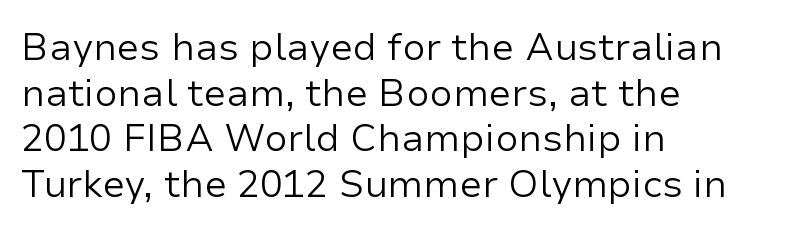
Alignment: flush left. The specimen omits any rule beneath the text block's lines. In terms of posture, this sample is upright. Nothing unusual about the tracking: characters are spaced as the font intends. Varying glyph widths throughout — classic text-font behaviour. Regarding serifs, this sample does without them.
